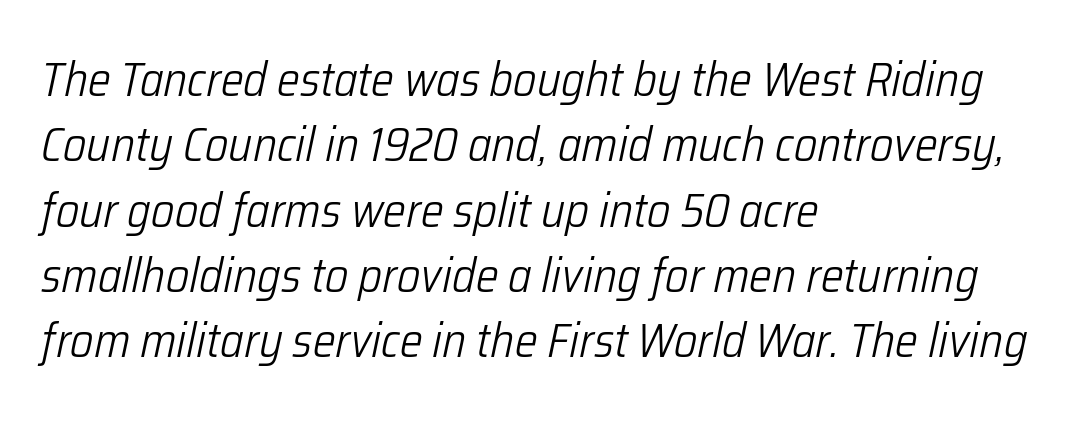
Q: Is the text bold? A: No.
Q: Is the text italic (slanted)? A: Yes, it leans right by about 12 degrees.
Q: Is the text underlined? A: No.
Q: How is the paragraph aligned? A: Left-aligned.
Q: Is the spacing between letters normal or unusually wide? A: Normal.
Q: Is the spacing between lines tight, normal or loose? A: Normal.
Q: Width (condensed, normal, or wide)? A: Condensed.
Q: Stroke contrast? A: Low.
Q: x-height? A: Medium.
Q: Monospaced? A: No.
